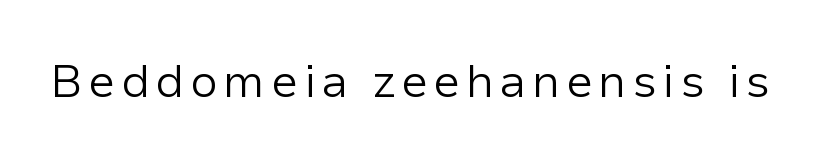
{"serif": "no", "italic": "no", "bold": "no", "weight": "light", "width": "normal", "stroke_contrast": "low", "x_height": "medium", "monospaced": "no", "underline": "no", "glyph_px": 46}
